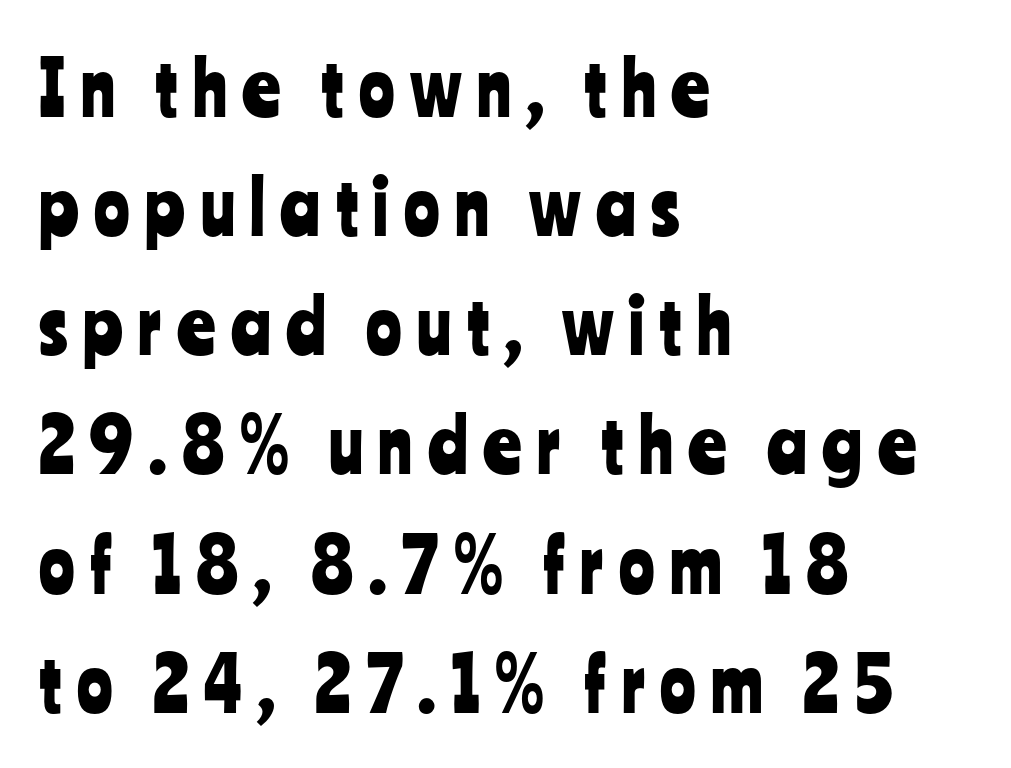
The image shows 74 px condensed sans-serif type, upright; set left-aligned, normal line spacing (1.61x), unusually wide letter spacing (+0.21 em), not underlined; low stroke contrast and a medium x-height.
